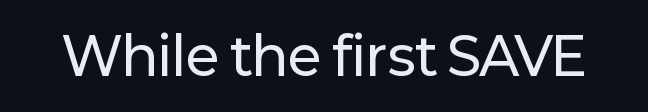
Q: Is the text italic (slanted)? A: No, it is upright.
Q: Is the typeface a serif or a sans-serif typeface? A: Sans-serif.
Q: Is the text underlined? A: No.
Q: Is the spacing between letters normal or unusually wide? A: Normal.
Q: Width (condensed, normal, or wide)? A: Normal.
Q: Stroke contrast? A: Low.
Q: x-height? A: Medium.
Q: Monospaced? A: No.
